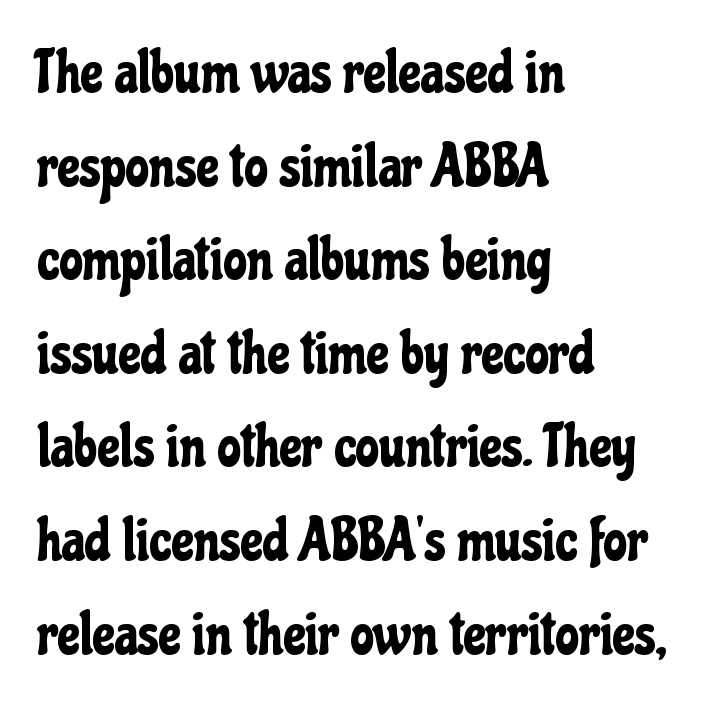
{"serif": "no", "italic": "no", "width": "condensed", "stroke_contrast": "low", "x_height": "medium", "monospaced": "no", "underline": "no", "align": "left", "line_spacing": "normal", "line_spacing_ratio": 1.56, "letter_spacing": "normal", "letter_spacing_em": 0.0, "glyph_px": 60}
